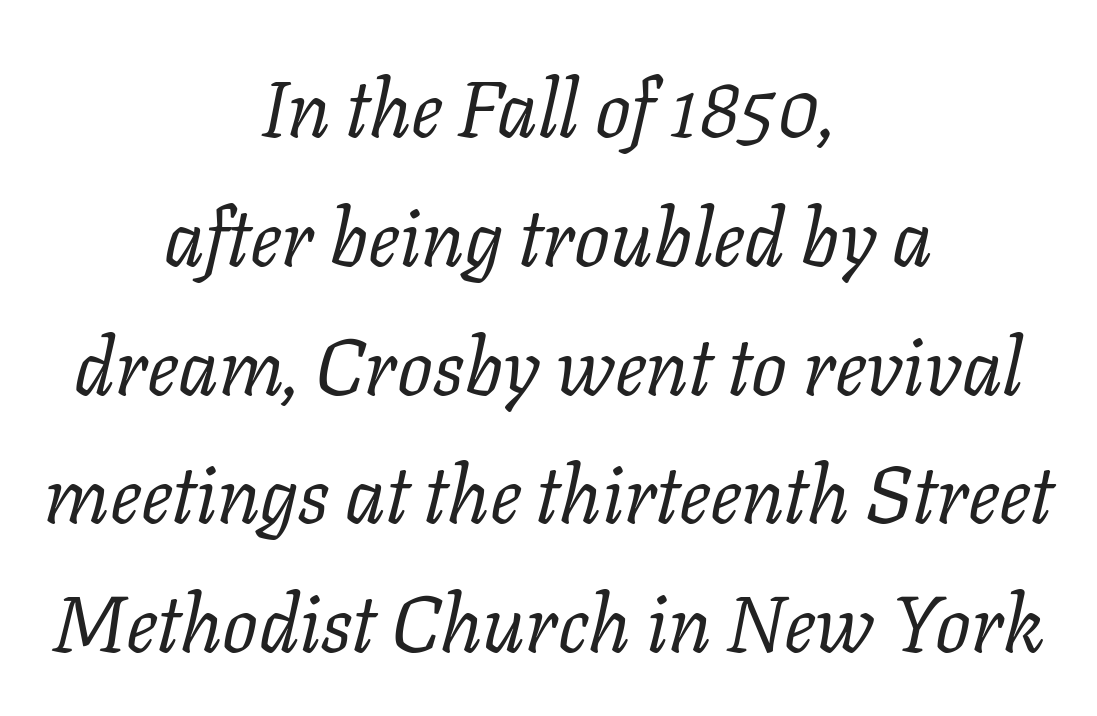
{"serif": "yes", "italic": "yes", "lean": "right", "slant_degrees": 11, "bold": "no", "weight": "regular", "width": "normal", "stroke_contrast": "low", "x_height": "medium", "monospaced": "no", "underline": "no", "align": "center", "line_spacing": "normal", "line_spacing_ratio": 1.63, "letter_spacing": "normal", "letter_spacing_em": 0.0, "glyph_px": 79}
